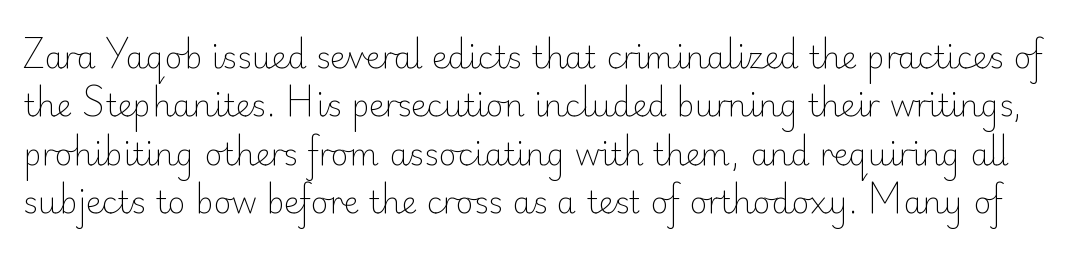
{"serif": "no", "italic": "no", "bold": "no", "weight": "light", "width": "normal", "stroke_contrast": "low", "x_height": "small", "monospaced": "no", "underline": "no", "line_spacing": "normal", "line_spacing_ratio": 1.56, "letter_spacing": "normal", "letter_spacing_em": 0.0, "glyph_px": 31}
